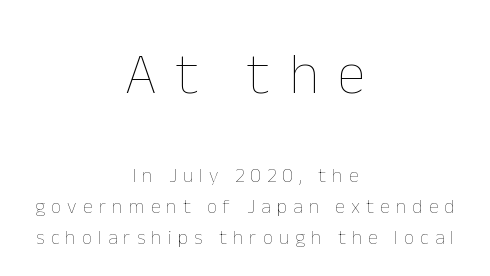
The tracking reads as deliberately expanded to a designer's eye. Between these two stacked blocks, the higher one wins on size. Short and long lines alike share a common midpoint. Proportional: the letters do not fall into vertical columns. Posture: upright roman. Is the stroke heavy? The answer is a plain regular-or-lighter.
